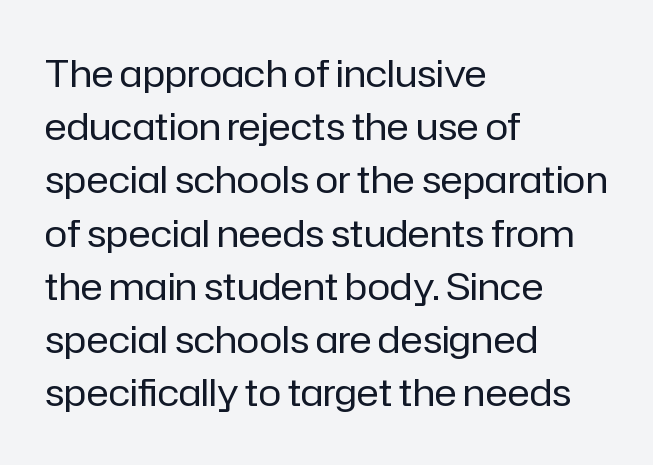
The image shows 38 px regular-weight sans-serif type, upright; set left-aligned, normal line spacing (1.4x), normal letter spacing, not underlined; low stroke contrast and a medium x-height.
